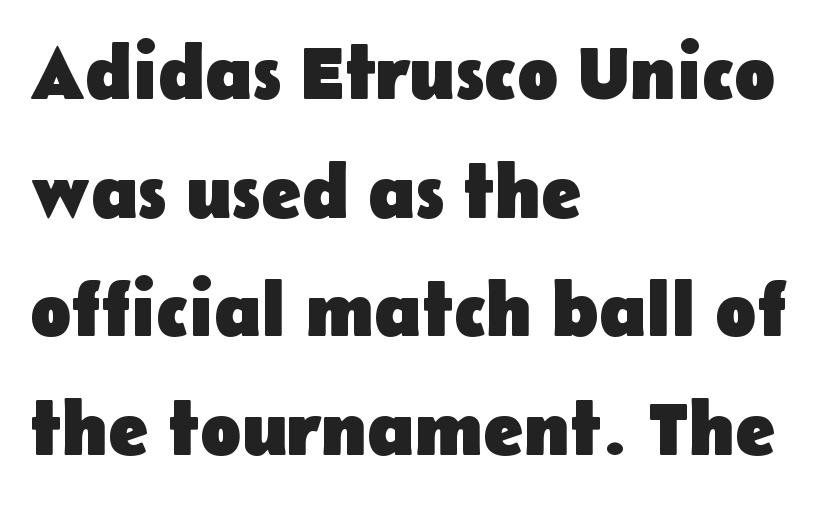
{"serif": "no", "italic": "no", "bold": "yes", "weight": "heavy", "width": "normal", "stroke_contrast": "low", "x_height": "medium", "monospaced": "no", "underline": "no", "align": "left", "line_spacing": "normal", "line_spacing_ratio": 1.56, "letter_spacing": "normal", "letter_spacing_em": 0.0, "glyph_px": 76}
